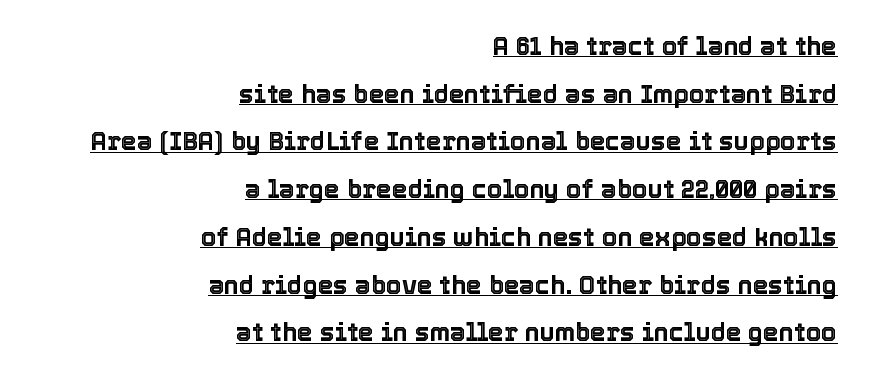
The image shows 25 px text type, upright; set right-aligned, loose line spacing (1.91x), normal letter spacing, underlined.
